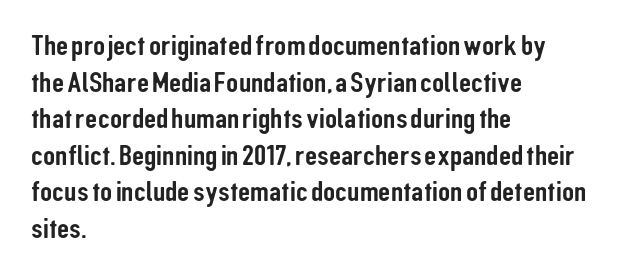
Is there any slant? The stems are plumb. Does extra space separate the letters? No, they use regular spacing. Type without underlining. Left-aligned paragraph, ragged on the right. No feet cap the strokes, marking this as sans-serif type.
